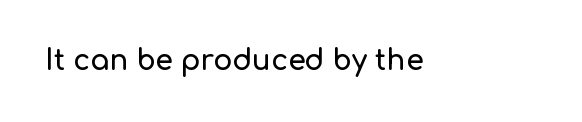
The image shows 28 px sans-serif type, upright; set normal letter spacing, not underlined; low stroke contrast and a medium x-height.
